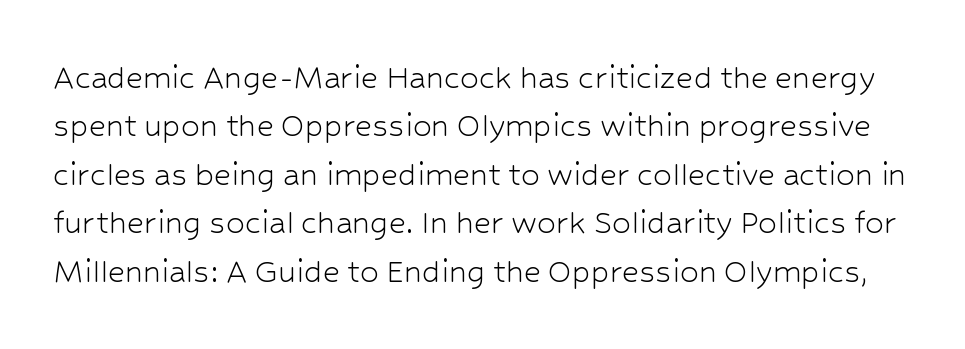
Q: Is the text bold? A: No.
Q: Is the text italic (slanted)? A: No, it is upright.
Q: Is the typeface a serif or a sans-serif typeface? A: Sans-serif.
Q: Is the text underlined? A: No.
Q: Is the spacing between letters normal or unusually wide? A: Normal.
Q: Is the spacing between lines tight, normal or loose? A: Normal.
Q: Width (condensed, normal, or wide)? A: Normal.
Q: Stroke contrast? A: Low.
Q: x-height? A: Medium.
Q: Monospaced? A: No.
